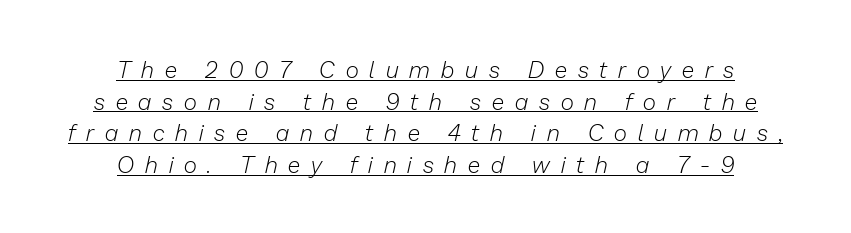
The image shows 23 px text type, italic (leaning right); set centered, normal line spacing (1.38x), unusually wide letter spacing (+0.48 em), underlined.
